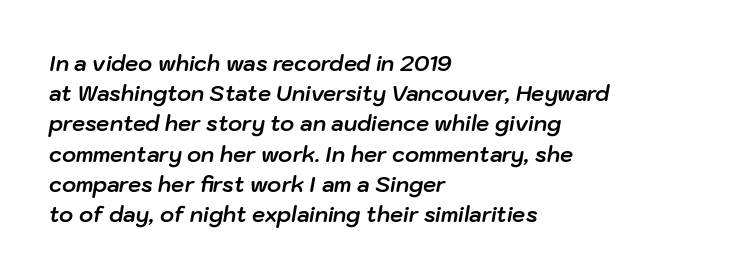
The image shows 21 px bold type, italic (leaning right); set left-aligned, normal line spacing (1.44x), normal letter spacing, not underlined.
